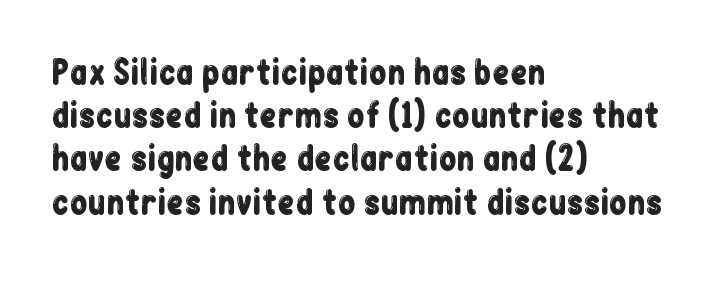
The image shows 32 px condensed sans-serif type, upright; set left-aligned, normal line spacing (1.35x), normal letter spacing, not underlined; low stroke contrast and a medium x-height.
